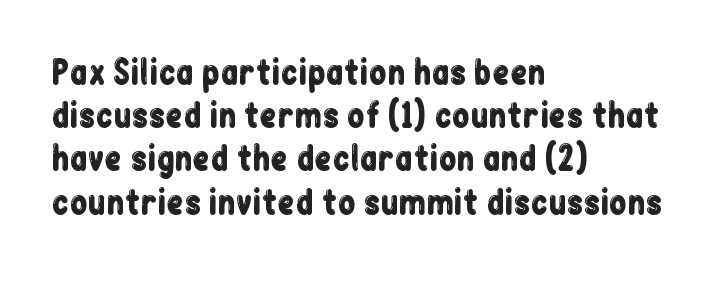
The type is set solid horizontally, with unmodified tracking. Summary of vertical rhythm: regular, with standard interline spacing. The rendering uses natural spacing where letterforms have individual widths. These lines are composed in type without serifs. Clear beneath every line of the passage. The compositor pushed each line to the left boundary.
